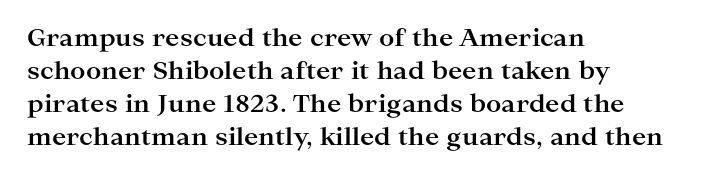
These lines keep a tight, regular rhythm from letter to letter. Heavy-handed strokes throughout: this text is bold. A normal amount of white space separates one row of letters from the next. The font's upright variant was chosen for this text. The string is rendered with underlining switched off. Which margin do the lines hug? The left one — the right edge is uneven.
